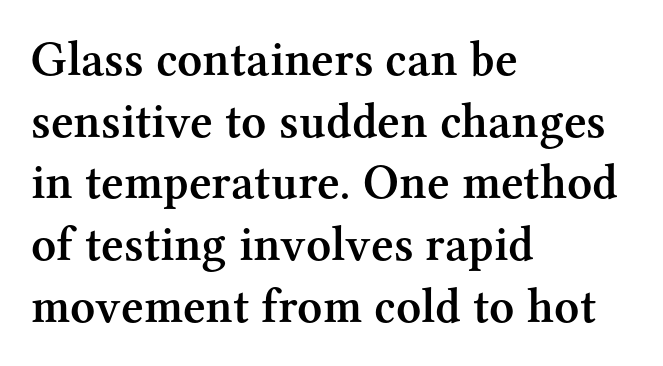
Q: Is the text bold? A: Semi-bold.
Q: Is the text italic (slanted)? A: No, it is upright.
Q: Is the typeface a serif or a sans-serif typeface? A: Serif.
Q: Is the text underlined? A: No.
Q: How is the paragraph aligned? A: Left-aligned.
Q: Is the spacing between letters normal or unusually wide? A: Normal.
Q: Is the spacing between lines tight, normal or loose? A: Normal.
Q: Width (condensed, normal, or wide)? A: Normal.
Q: Stroke contrast? A: Medium.
Q: x-height? A: Medium.
Q: Monospaced? A: No.
